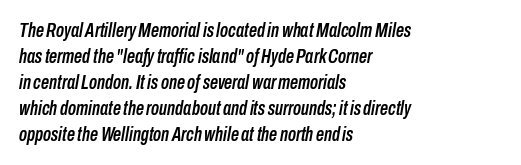
{"italic": "yes", "lean": "right", "slant_degrees": 10, "underline": "no", "align": "left", "line_spacing": "normal", "line_spacing_ratio": 1.3, "letter_spacing": "normal", "letter_spacing_em": 0.0, "glyph_px": 20}
